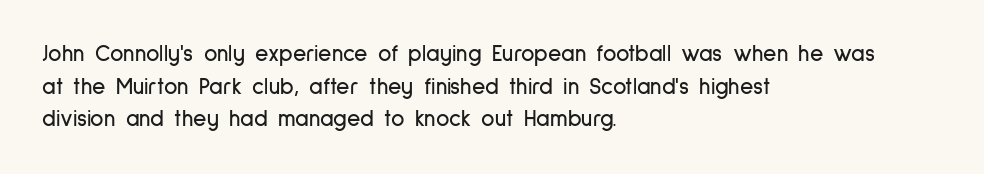
Q: Is the text italic (slanted)? A: No, it is upright.
Q: Is the text underlined? A: No.
Q: How is the paragraph aligned? A: Left-aligned.
Q: Is the spacing between letters normal or unusually wide? A: Normal.
Q: Is the spacing between lines tight, normal or loose? A: Normal.
